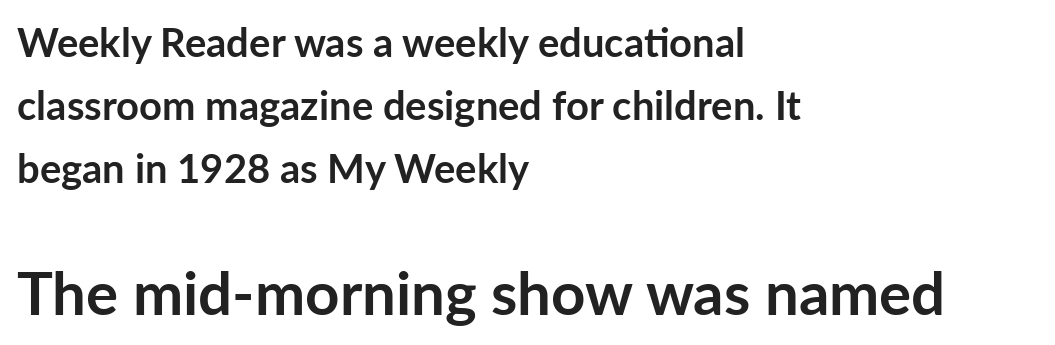
{"serif": "no", "italic": "no", "bold": "yes", "weight": "semibold", "width": "normal", "stroke_contrast": "low", "x_height": "medium", "monospaced": "no", "underline": "no", "align": "left", "line_spacing": "normal", "line_spacing_ratio": 1.58, "letter_spacing": "normal", "letter_spacing_em": 0.0, "larger_block": "second", "size_ratio": 1.5, "glyph_px": 60}
